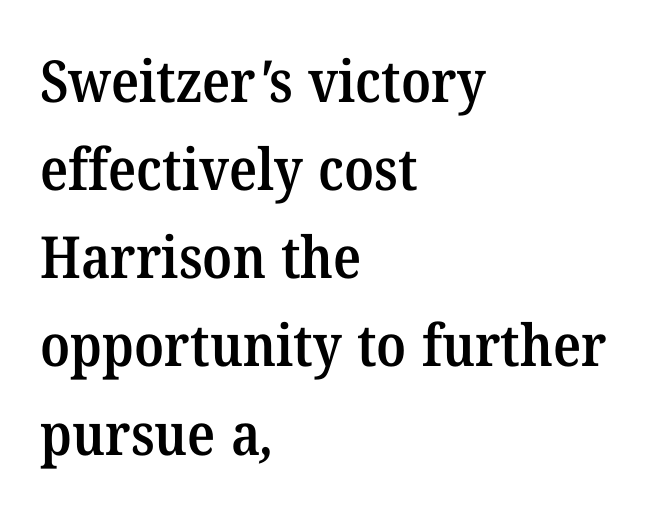
Spacing verdict: proportional, widths tailored to each character. A typesetter would label this face a serif. Typeset ragged right — the left edge is the straight one. This is moderately heavy type, rendered in semibold.
